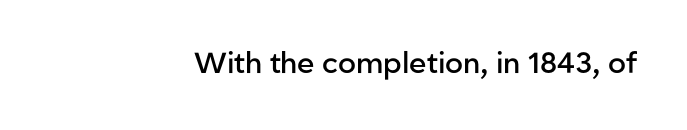
The baseline area is clear. Characters follow at the spacing the type designer built in. The passage shown is semibold, sitting just below true bold. Character widths vary here, with narrow letters taking less room than wide ones. Observe the absence of serifs on each vertical stroke in this sample.
